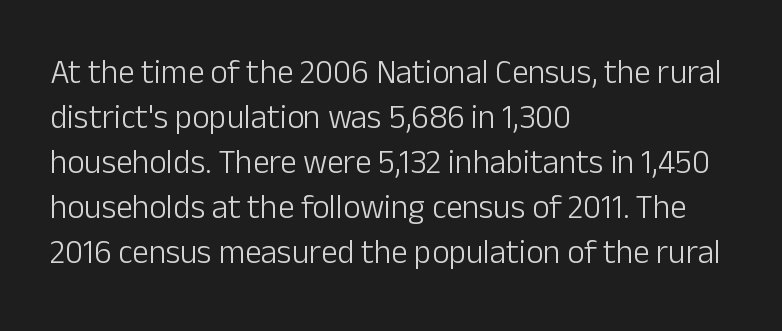
Q: Is the text bold? A: No.
Q: Is the text italic (slanted)? A: No, it is upright.
Q: Is the typeface a serif or a sans-serif typeface? A: Sans-serif.
Q: Is the text underlined? A: No.
Q: How is the paragraph aligned? A: Left-aligned.
Q: Is the spacing between letters normal or unusually wide? A: Normal.
Q: Is the spacing between lines tight, normal or loose? A: Normal.
Q: Width (condensed, normal, or wide)? A: Normal.
Q: Stroke contrast? A: Low.
Q: x-height? A: Medium.
Q: Monospaced? A: No.
